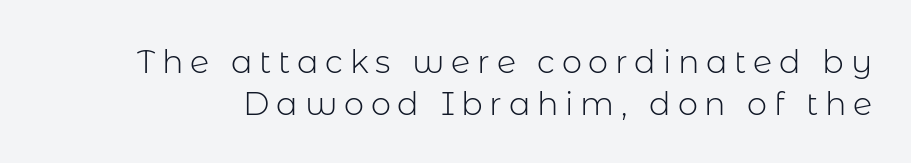
The image shows 32 px light sans-serif type, upright; set normal line spacing (1.3x), unusually wide letter spacing (+0.21 em), not underlined; low stroke contrast and a medium x-height.
